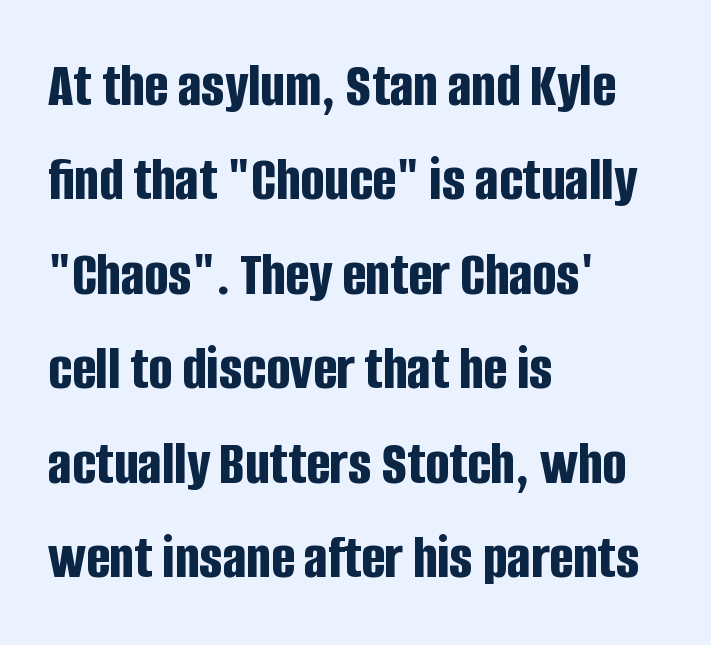
{"serif": "no", "italic": "no", "bold": "yes", "weight": "bold", "width": "condensed", "stroke_contrast": "low", "x_height": "large", "monospaced": "no", "underline": "no", "align": "left", "line_spacing": "normal", "line_spacing_ratio": 1.5, "letter_spacing": "normal", "letter_spacing_em": 0.0, "glyph_px": 63}
